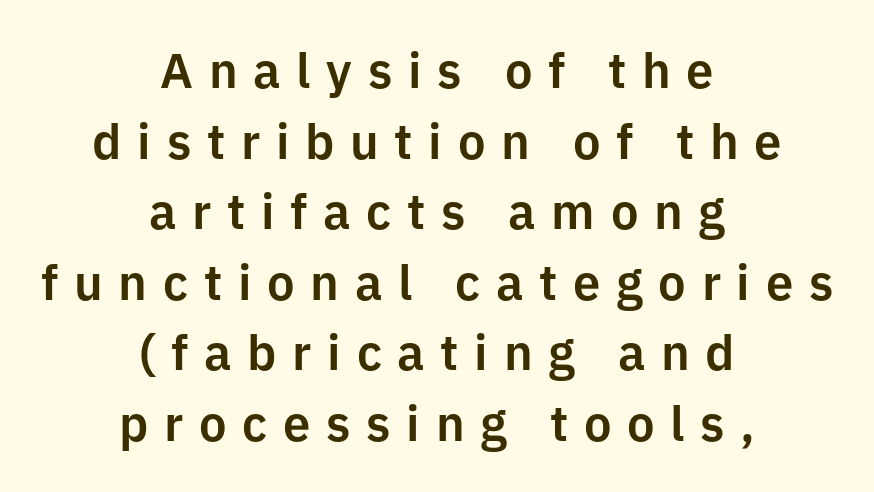
{"serif": "no", "italic": "no", "width": "normal", "stroke_contrast": "low", "x_height": "medium", "monospaced": "no", "underline": "no", "align": "center", "line_spacing": "normal", "line_spacing_ratio": 1.44, "letter_spacing": "wide", "letter_spacing_em": 0.32, "glyph_px": 49}
